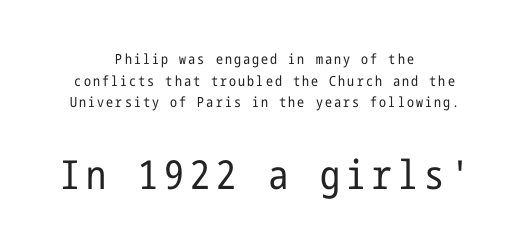
{"serif": "no", "italic": "no", "bold": "no", "weight": "regular", "width": "condensed", "stroke_contrast": "low", "x_height": "medium", "underline": "no", "align": "center", "line_spacing": "normal", "line_spacing_ratio": 1.55, "larger_block": "second", "size_ratio": 2.86, "glyph_px": 40}
